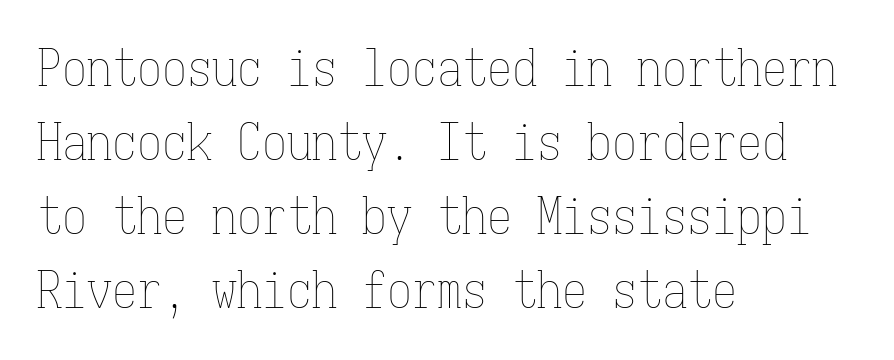
Q: Is the text bold? A: No.
Q: Is the text italic (slanted)? A: No, it is upright.
Q: Is the text underlined? A: No.
Q: How is the paragraph aligned? A: Left-aligned.
Q: Is the spacing between letters normal or unusually wide? A: Normal.
Q: Is the spacing between lines tight, normal or loose? A: Normal.
Q: Width (condensed, normal, or wide)? A: Condensed.
Q: Stroke contrast? A: Low.
Q: x-height? A: Medium.
Q: Monospaced? A: Yes.
